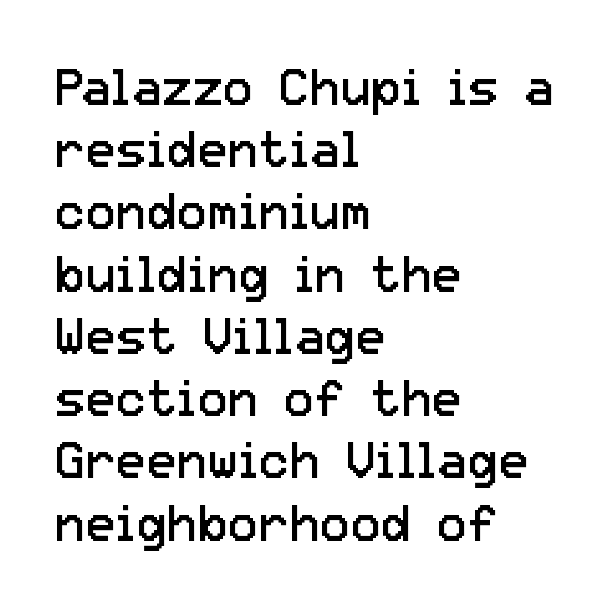
Nobody drew a line under any word here. A typesetter would call this zero additional tracking. These lines are rendered in a variable-pitch font. Weight class: somewhere from thin through regular.
